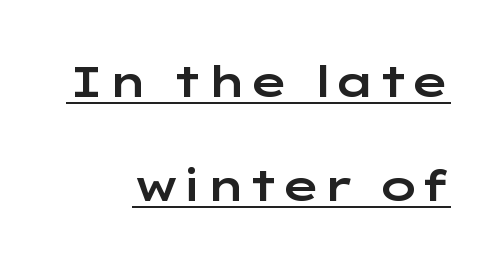
{"serif": "no", "italic": "no", "width": "wide", "stroke_contrast": "low", "x_height": "medium", "monospaced": "no", "underline": "yes", "align": "right", "line_spacing": "loose", "line_spacing_ratio": 2.42, "letter_spacing": "normal", "letter_spacing_em": 0.0, "glyph_px": 43}
